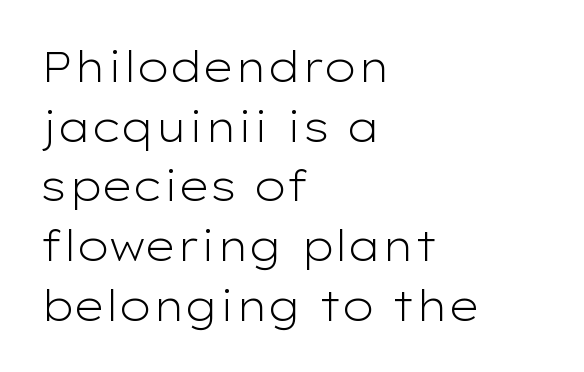
If you drew a ruler down the left edge, every line would touch it. The designer left line spacing at the default. The face used here is proportionally spaced, like ordinary book or web type. Nobody touched the tracking dial on this one. If you drew a line through each stem, it would be perfectly vertical.
